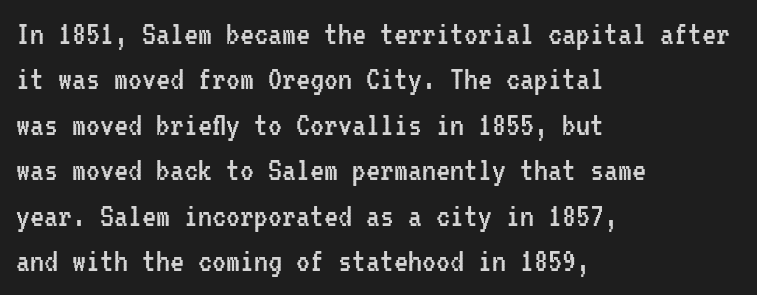
Q: Is the text bold? A: No.
Q: Is the text italic (slanted)? A: No, it is upright.
Q: Is the typeface a serif or a sans-serif typeface? A: Sans-serif.
Q: Is the text underlined? A: No.
Q: How is the paragraph aligned? A: Left-aligned.
Q: Is the spacing between letters normal or unusually wide? A: Normal.
Q: Is the spacing between lines tight, normal or loose? A: Normal.
Q: Width (condensed, normal, or wide)? A: Condensed.
Q: Stroke contrast? A: Low.
Q: x-height? A: Medium.
Q: Monospaced? A: Yes.
